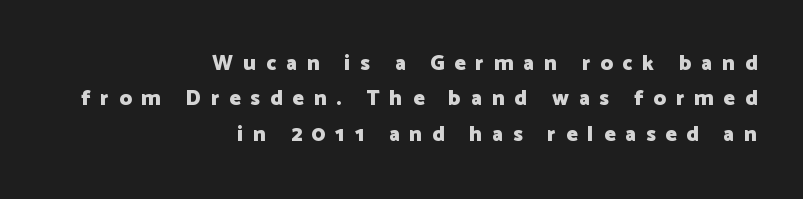
{"italic": "no", "bold": "yes", "underline": "no", "align": "right", "line_spacing": "normal", "line_spacing_ratio": 1.68, "letter_spacing": "wide", "letter_spacing_em": 0.48, "glyph_px": 21}
